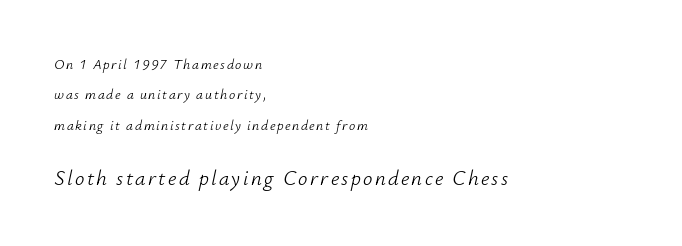
{"italic": "yes", "lean": "right", "slant_degrees": 12, "bold": "no", "underline": "no", "align": "left", "line_spacing": "loose", "line_spacing_ratio": 2.17, "larger_block": "second", "size_ratio": 1.5, "glyph_px": 21}
